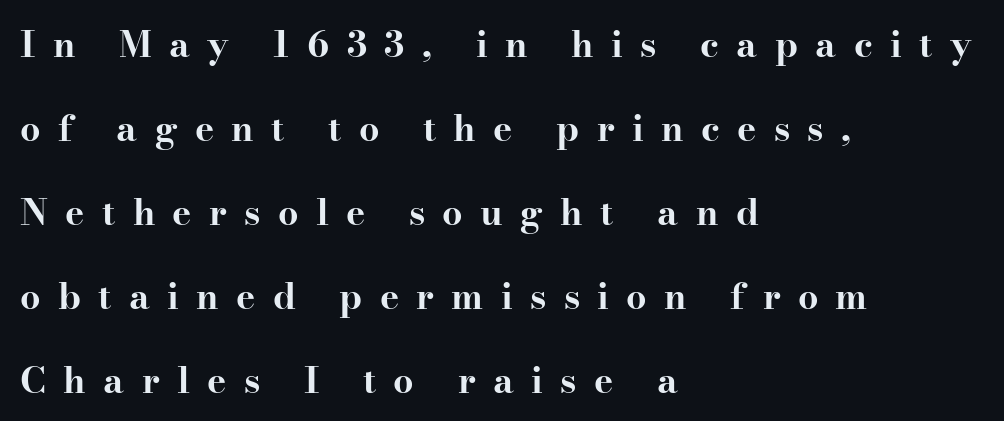
Look at the tracking — it's clearly loosened, letters drifting apart. Bare-footed words on every line. The glyphs have the mass of a bold cut. The passage shown is typeset with a serif family. What's the leading like? Stretched, with rows far apart. Where is the straight margin? On the left.
